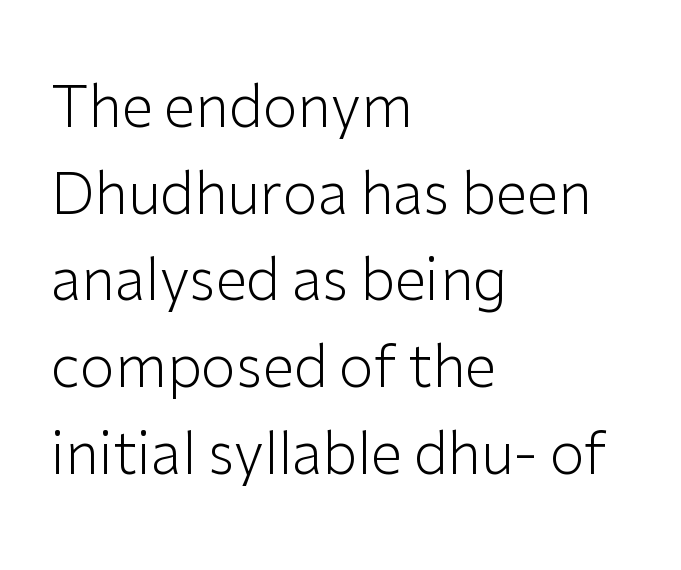
Leading: standard. A light-to-regular cut is what we see here. The letters advance in unequal steps, a hallmark of proportional type. Are there feet on the stems? There aren't — it's a sans. Does the lettering tilt? It doesn't — this is upright. These lines keep a tight, regular rhythm from letter to letter.
